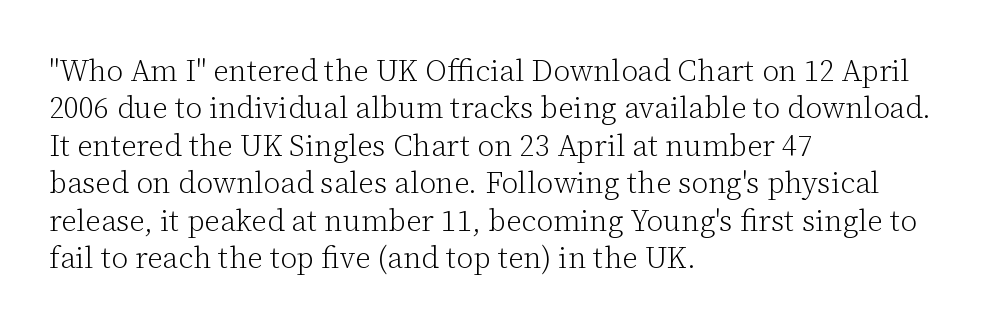
The setting favours the left margin, as ordinary paragraphs usually do. Nope, not italic — everything's standing straight. These lines are composed in type with serifs. What's the leading like? Ordinary, nothing unusual. Character widths vary here, with narrow letters taking less room than wide ones. Clear beneath every line of the passage.
